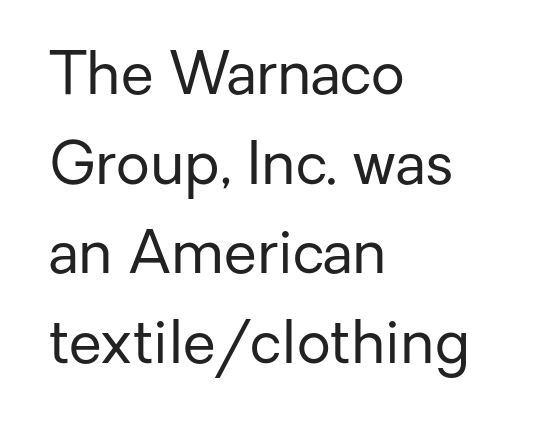
Q: Is the text bold? A: No.
Q: Is the text italic (slanted)? A: No, it is upright.
Q: Is the typeface a serif or a sans-serif typeface? A: Sans-serif.
Q: Is the text underlined? A: No.
Q: How is the paragraph aligned? A: Left-aligned.
Q: Is the spacing between letters normal or unusually wide? A: Normal.
Q: Is the spacing between lines tight, normal or loose? A: Normal.
Q: Width (condensed, normal, or wide)? A: Normal.
Q: Stroke contrast? A: Low.
Q: x-height? A: Medium.
Q: Monospaced? A: No.
